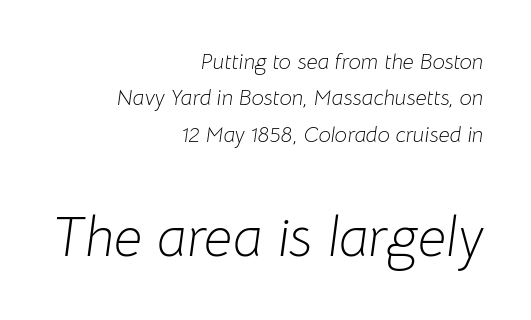
{"italic": "yes", "lean": "right", "slant_degrees": 8, "bold": "no", "weight": "light", "width": "normal", "stroke_contrast": "low", "x_height": "medium", "monospaced": "no", "underline": "no", "align": "right", "line_spacing": "normal", "line_spacing_ratio": 1.65, "letter_spacing": "normal", "letter_spacing_em": 0.0, "larger_block": "second", "size_ratio": 2.55, "glyph_px": 56}
